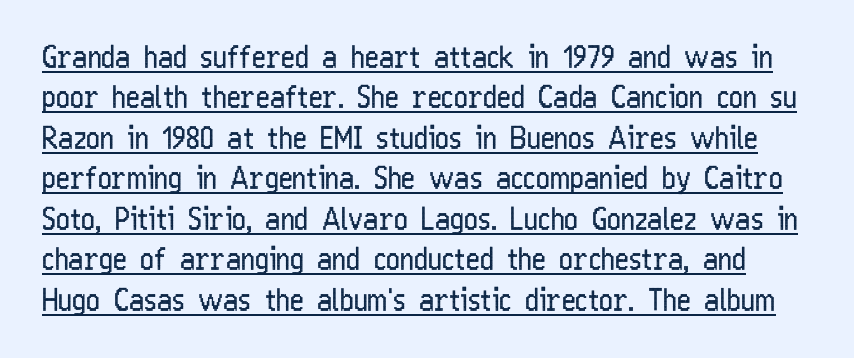
The image shows 30 px regular-weight, condensed sans-serif type, upright; set normal line spacing (1.35x), normal letter spacing, underlined; low stroke contrast and a medium x-height.
